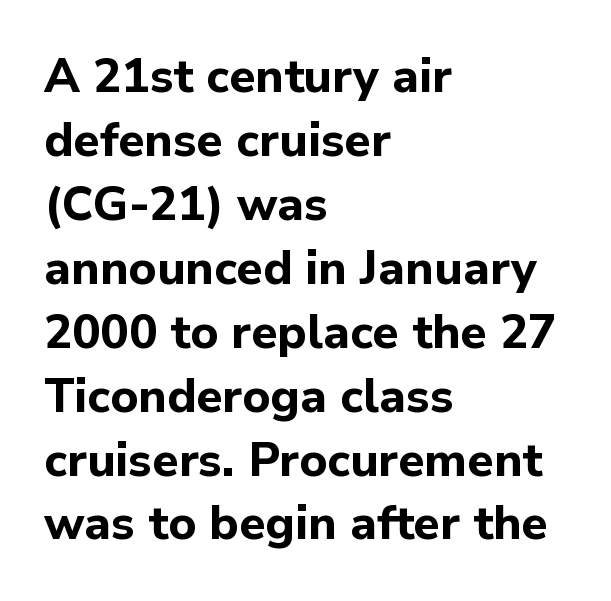
Q: Is the text bold? A: Yes.
Q: Is the text italic (slanted)? A: No, it is upright.
Q: Is the typeface a serif or a sans-serif typeface? A: Sans-serif.
Q: Is the text underlined? A: No.
Q: How is the paragraph aligned? A: Left-aligned.
Q: Is the spacing between letters normal or unusually wide? A: Normal.
Q: Is the spacing between lines tight, normal or loose? A: Normal.
Q: Width (condensed, normal, or wide)? A: Normal.
Q: Stroke contrast? A: Low.
Q: x-height? A: Medium.
Q: Monospaced? A: No.
